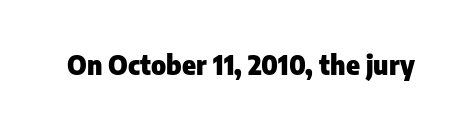
The image shows 26 px bold type, upright; set normal letter spacing, not underlined.
